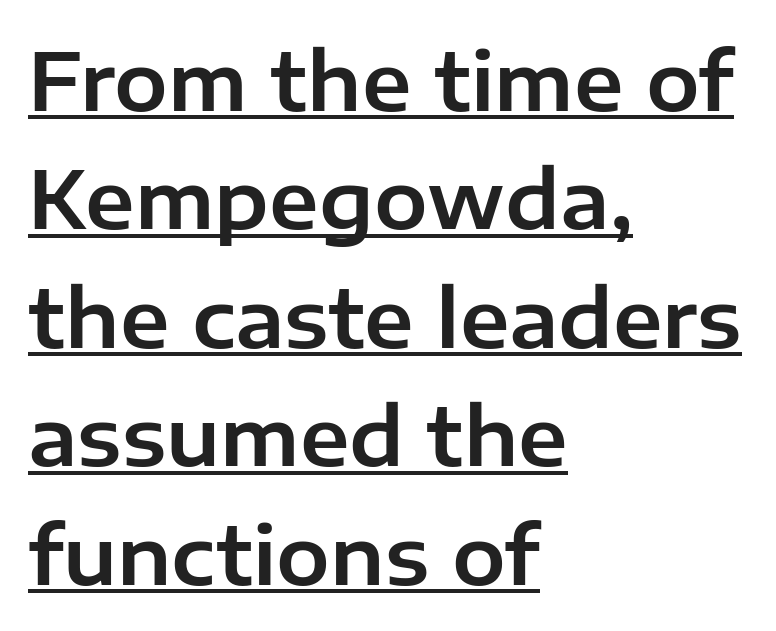
Posture: straight, roman, zero tilt. These lines keep a tight, regular rhythm from letter to letter. Does the leading feel generous? No, just average. Think of a printed novel: that variable character pitch is what you see here. Teacher's note: observe the even left margin — that is flush-left alignment. This is underlined copy, the kind a proofreader might mark for attention.
